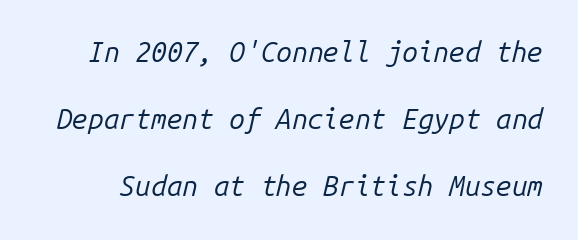
{"italic": "yes", "lean": "right", "slant_degrees": 14, "bold": "no", "weight": "regular", "width": "normal", "stroke_contrast": "low", "x_height": "medium", "monospaced": "yes", "underline": "no", "line_spacing": "loose", "line_spacing_ratio": 2.4, "letter_spacing": "normal", "letter_spacing_em": 0.0, "glyph_px": 28}
